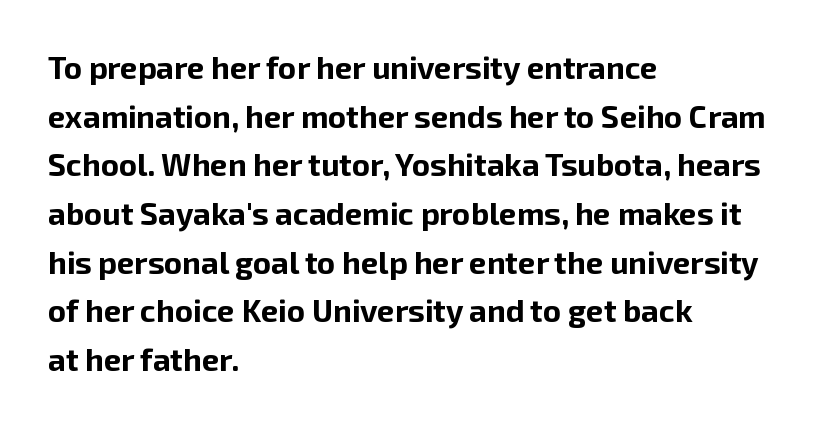
{"serif": "no", "italic": "no", "bold": "yes", "weight": "bold", "width": "normal", "stroke_contrast": "low", "x_height": "medium", "monospaced": "no", "underline": "no", "align": "left", "line_spacing": "normal", "line_spacing_ratio": 1.57, "letter_spacing": "normal", "letter_spacing_em": 0.0, "glyph_px": 31}
